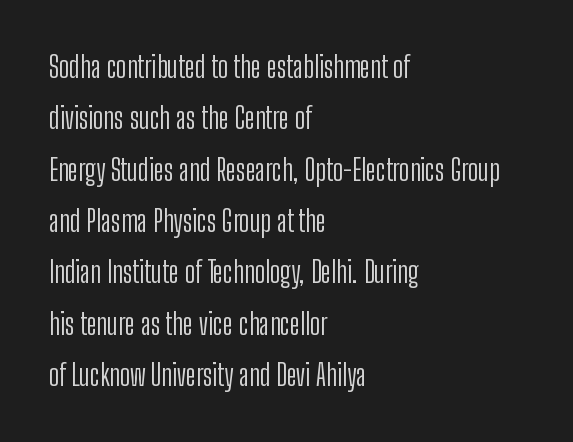
The face used here is rendered with its standard letterfit. Character widths vary here, with narrow letters taking less room than wide ones. A typesetter would mark this as roman, not italic. Typeset ragged right — the left edge is the straight one. This is sans-serif lettering, the kind often seen on screens and signage. On a weight scale, this lands at 450 or below.
